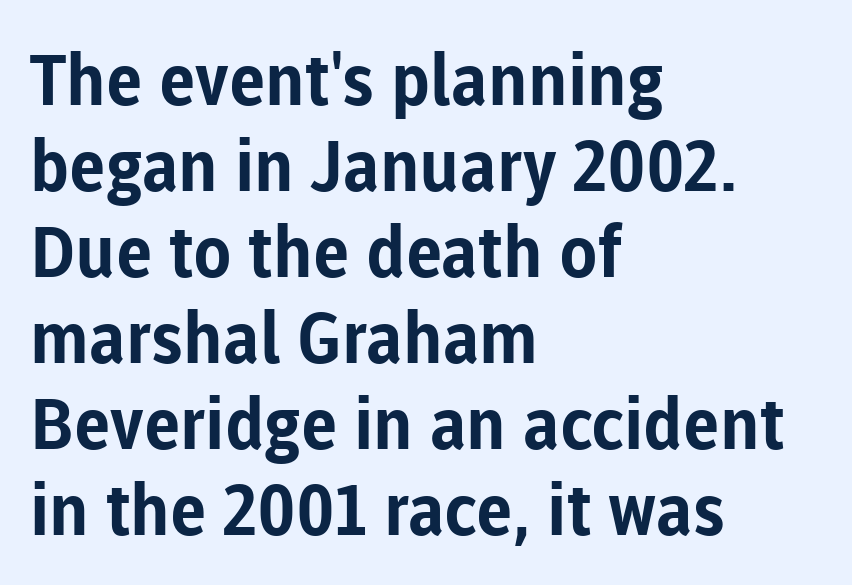
The image shows 71 px bold sans-serif type, upright; set left-aligned, line spacing 1.21x, normal letter spacing, not underlined; low stroke contrast and a medium x-height.
